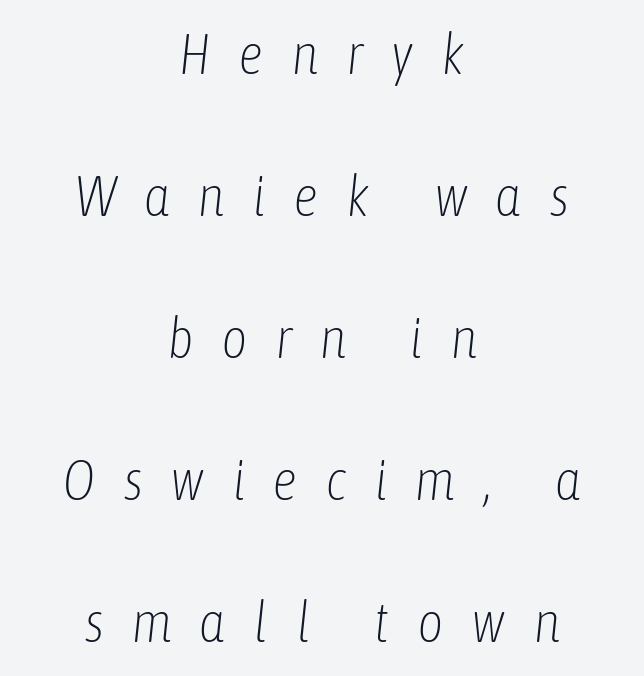
The image shows 57 px light, condensed type, italic (leaning right); set centered, loose line spacing (2.49x), unusually wide letter spacing (+0.48 em), not underlined; low stroke contrast and a medium x-height.
